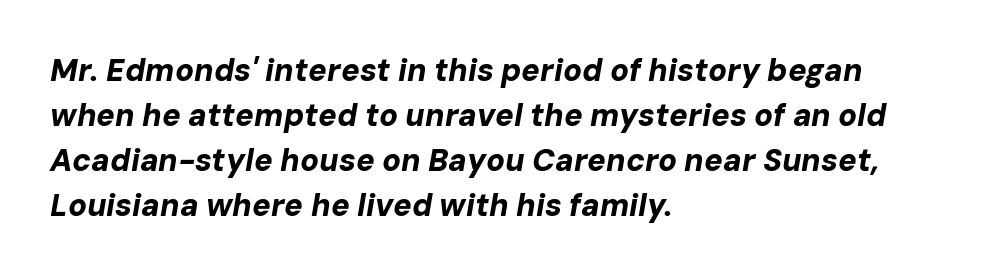
{"italic": "yes", "lean": "right", "slant_degrees": 10, "bold": "yes", "weight": "bold", "width": "normal", "stroke_contrast": "low", "x_height": "medium", "monospaced": "no", "underline": "no", "align": "left", "line_spacing": "normal", "line_spacing_ratio": 1.45, "letter_spacing": "normal", "letter_spacing_em": 0.0, "glyph_px": 31}
